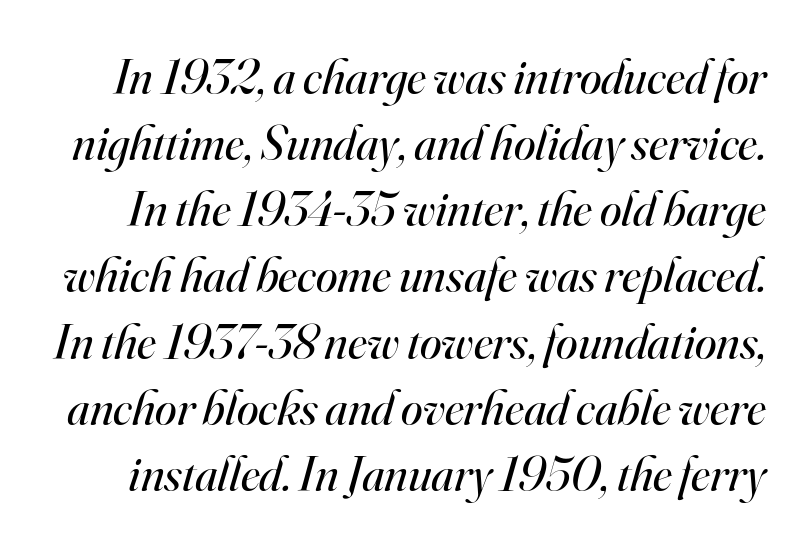
Slant detected: the letters are inclined. The weight tops out at a normal text grade. Check the space under the baseline: it is left empty. Letterform terminals end in serifs throughout the passage. The rows are spaced the way most documents space them. A typesetter would call this zero additional tracking.
